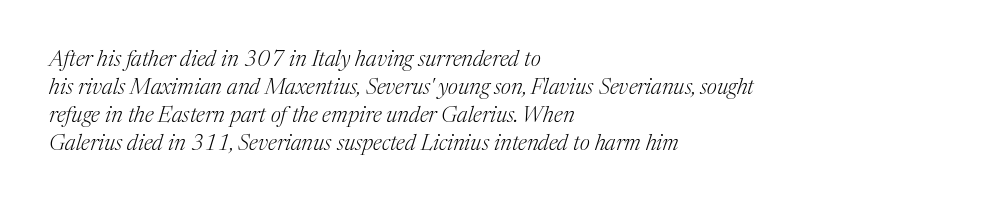
Line spacing here is normal. Counters stay open thanks to moderate or lighter strokes. The lettering tilts uniformly, giving the passage an italic look. The setting favours the left margin, as ordinary paragraphs usually do.
